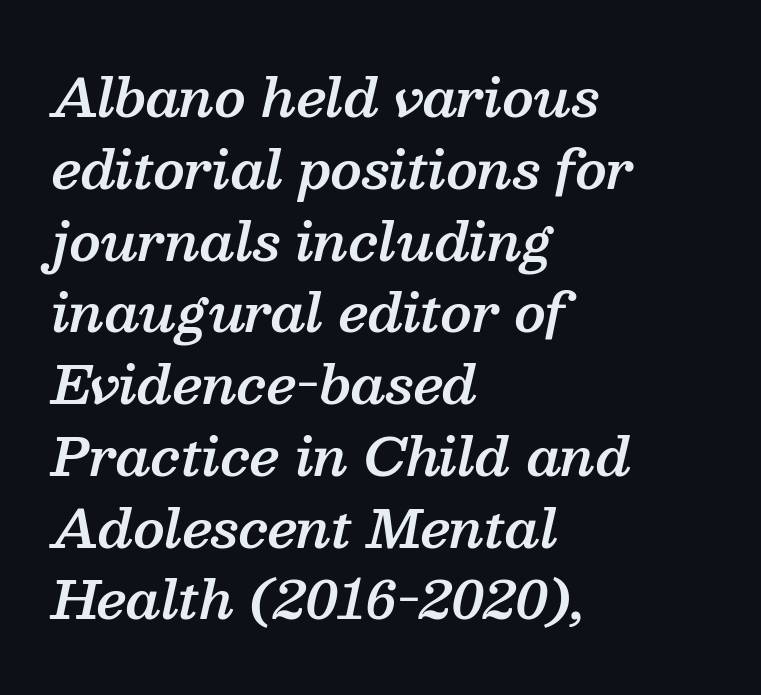
The letters are slanted; this is an italic face. Students, note that the glyphs here touch the page at normal intervals. Each new line begins a customary step beneath the previous one. I'd describe the lettering as semibold — firm but not a full bold. Character widths vary here, with narrow letters taking less room than wide ones. The type family on display is of the serif kind.
